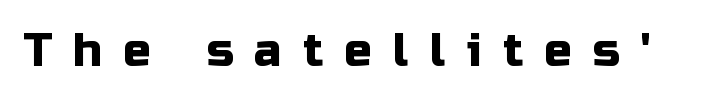
Q: Is the text italic (slanted)? A: No, it is upright.
Q: Is the typeface a serif or a sans-serif typeface? A: Sans-serif.
Q: Is the text underlined? A: No.
Q: Is the spacing between letters normal or unusually wide? A: Unusually wide.
Q: Width (condensed, normal, or wide)? A: Normal.
Q: Stroke contrast? A: Low.
Q: x-height? A: Medium.
Q: Monospaced? A: No.
